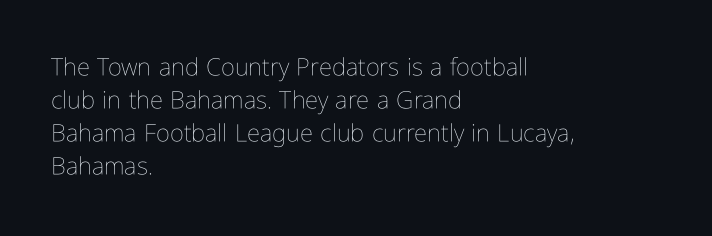
Horizontally, the lines are justified to the leading edge only. A roman cut, with each character standing at attention. The lines sit at an ordinary, default distance from one another. The font sits on the lighter half of the weight spectrum, regular included. Just letters on the line, the space beneath them empty. Standard letterfit; no display-style spreading of the glyphs.
